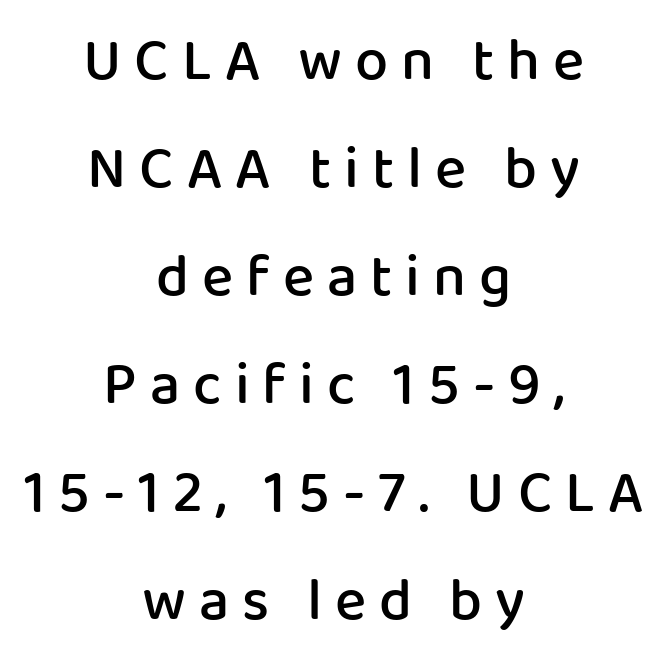
Q: Is the text bold? A: Semi-bold.
Q: Is the text italic (slanted)? A: No, it is upright.
Q: Is the typeface a serif or a sans-serif typeface? A: Sans-serif.
Q: Is the text underlined? A: No.
Q: How is the paragraph aligned? A: Centered.
Q: Is the spacing between letters normal or unusually wide? A: Unusually wide.
Q: Width (condensed, normal, or wide)? A: Normal.
Q: Stroke contrast? A: Low.
Q: x-height? A: Medium.
Q: Monospaced? A: No.
